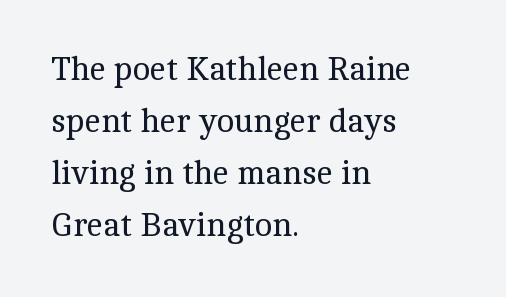
{"serif": "yes", "italic": "no", "bold": "no", "weight": "regular", "width": "normal", "x_height": "medium", "monospaced": "no", "underline": "no", "align": "left", "line_spacing": "normal", "line_spacing_ratio": 1.58, "letter_spacing": "normal", "letter_spacing_em": 0.0, "glyph_px": 33}
